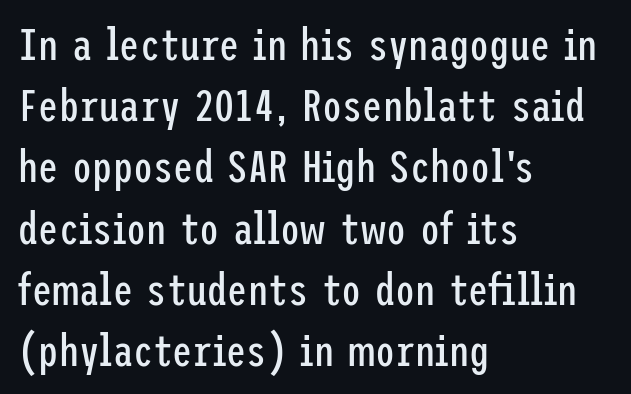
The image shows 45 px regular-weight, condensed sans-serif type, upright; set left-aligned, normal line spacing (1.36x), normal letter spacing, not underlined; low stroke contrast and a medium x-height.
